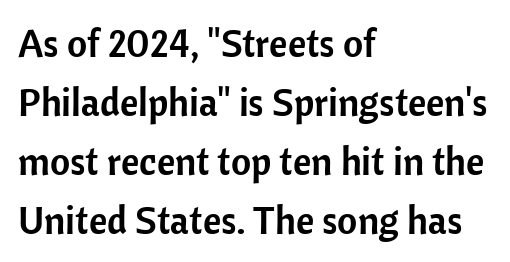
Q: Is the text italic (slanted)? A: No, it is upright.
Q: Is the typeface a serif or a sans-serif typeface? A: Sans-serif.
Q: Is the text underlined? A: No.
Q: How is the paragraph aligned? A: Left-aligned.
Q: Is the spacing between letters normal or unusually wide? A: Normal.
Q: Is the spacing between lines tight, normal or loose? A: Normal.
Q: Width (condensed, normal, or wide)? A: Normal.
Q: Stroke contrast? A: Low.
Q: x-height? A: Medium.
Q: Monospaced? A: No.
